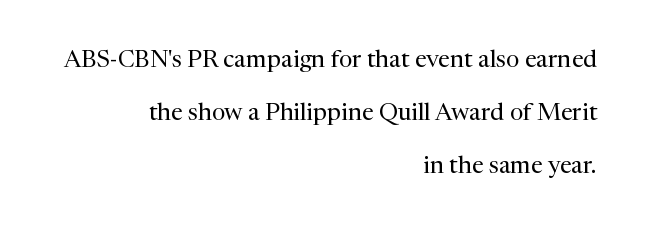
{"italic": "no", "bold": "no", "underline": "no", "align": "right", "line_spacing": "loose", "line_spacing_ratio": 2.2, "letter_spacing": "normal", "letter_spacing_em": 0.0, "glyph_px": 24}
